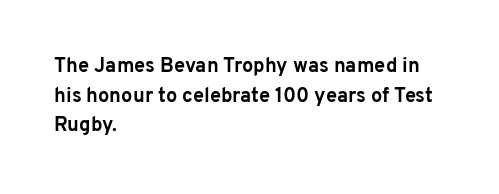
The rendering uses a bold face; every stroke is thick and dark. Compared with a centered layout, this one pins lines to the left instead. Underline: absent. In terms of letterspacing, this is plain default setting. Italic: no, the glyphs are upright roman. How would I describe the line gaps? Plain and ordinary.
